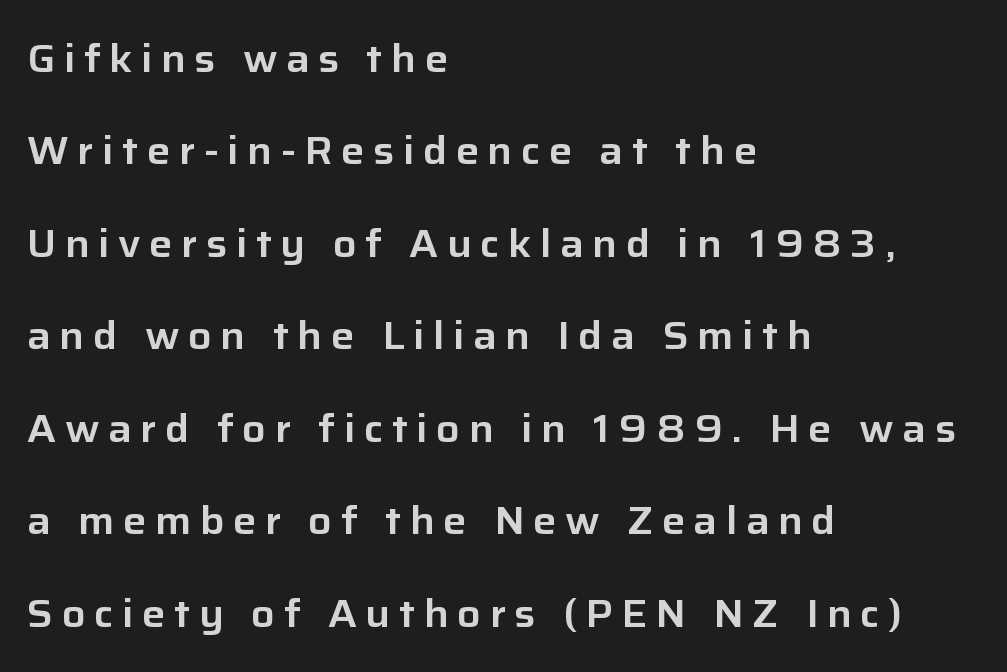
The image shows 39 px sans-serif type, upright; set left-aligned, loose line spacing (2.37x), unusually wide letter spacing (+0.22 em), not underlined; low stroke contrast and a medium x-height.
